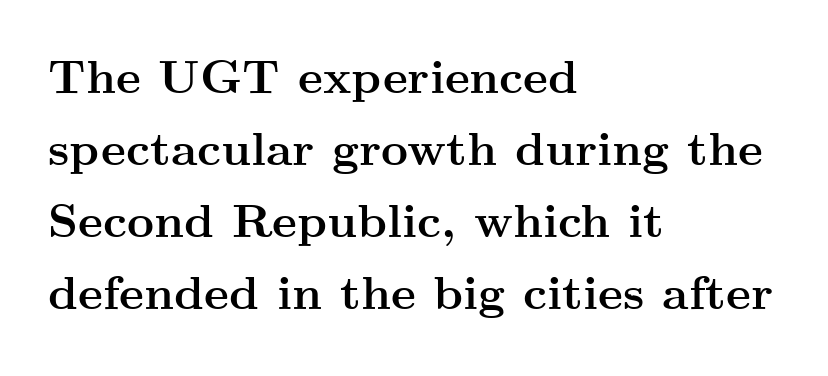
The vertical gap from one line to the next is medium. Weight: bold. Only glyphs here, with clear space below each row. Reading down the block, your eye returns to a fixed left position each line. A typesetter would mark this as roman, not italic. Each letter's strokes conclude with small projecting serifs.
